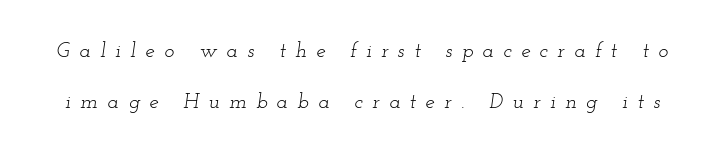
Q: Is the text bold? A: No.
Q: Is the text italic (slanted)? A: Yes, it leans right by about 12 degrees.
Q: Is the text underlined? A: No.
Q: Is the spacing between letters normal or unusually wide? A: Unusually wide.
Q: Is the spacing between lines tight, normal or loose? A: Loose.
